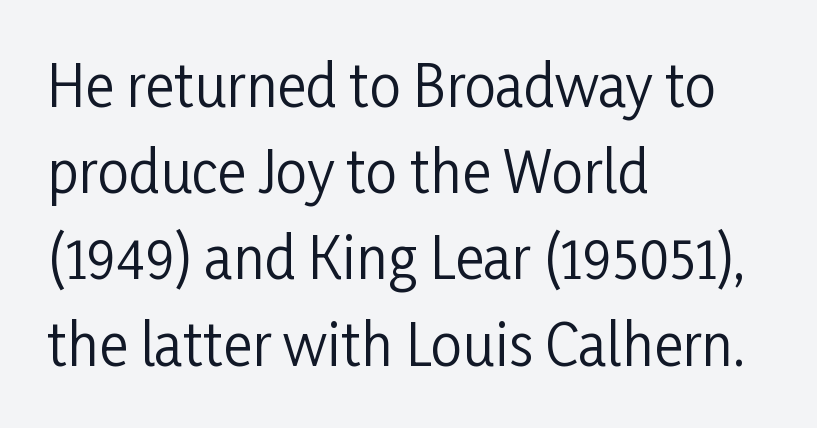
Is this a fixed-width face? No — the glyphs have proportional, varying widths. No italicization has been applied; the sample stays upright. The ragged edge is on the right, which tells us the setting is flush left. This reads as an unemphasized weight, regular at the heaviest. A bare baseline throughout the passage. Students, note that the glyphs here touch the page at normal intervals.
